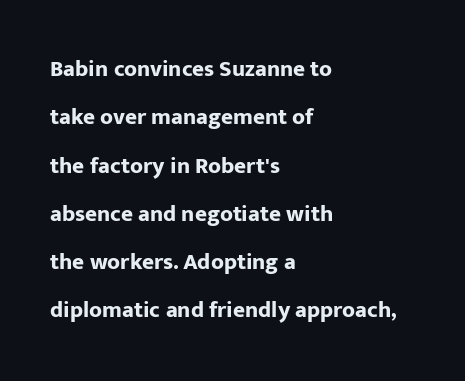
The image shows 23 px bold type, upright; set left-aligned, loose line spacing (2.1x), normal letter spacing, not underlined.
